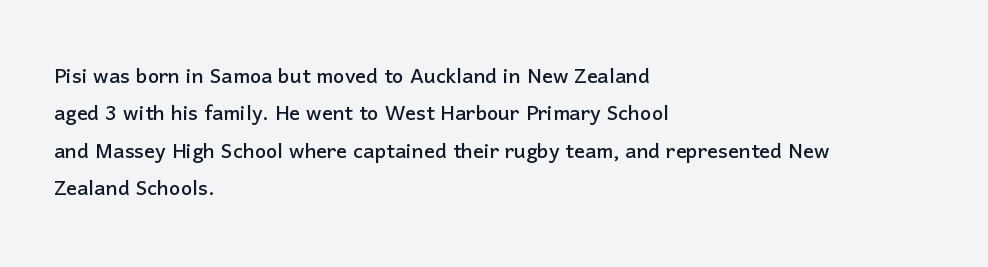
{"italic": "no", "underline": "no", "align": "left", "line_spacing": "normal", "line_spacing_ratio": 1.38, "letter_spacing": "normal", "letter_spacing_em": 0.0, "glyph_px": 27}
